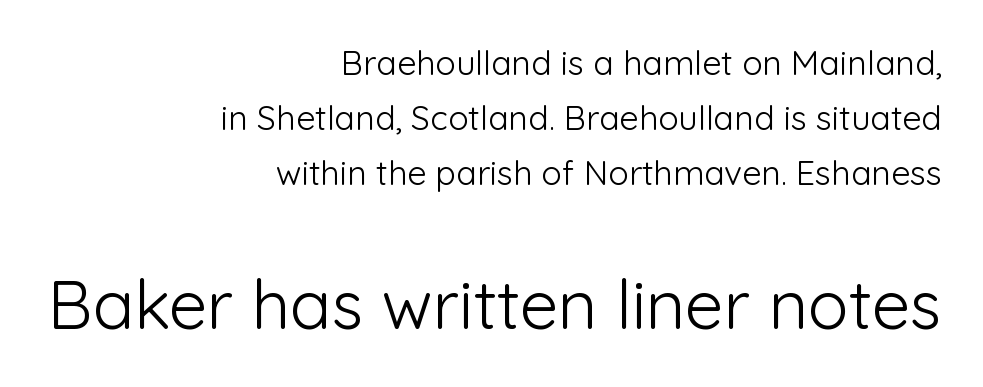
{"serif": "no", "italic": "no", "bold": "no", "weight": "light", "width": "normal", "stroke_contrast": "low", "x_height": "medium", "monospaced": "no", "underline": "no", "align": "right", "line_spacing": "normal", "line_spacing_ratio": 1.62, "letter_spacing": "normal", "letter_spacing_em": 0.0, "larger_block": "second", "size_ratio": 2.0, "glyph_px": 68}
